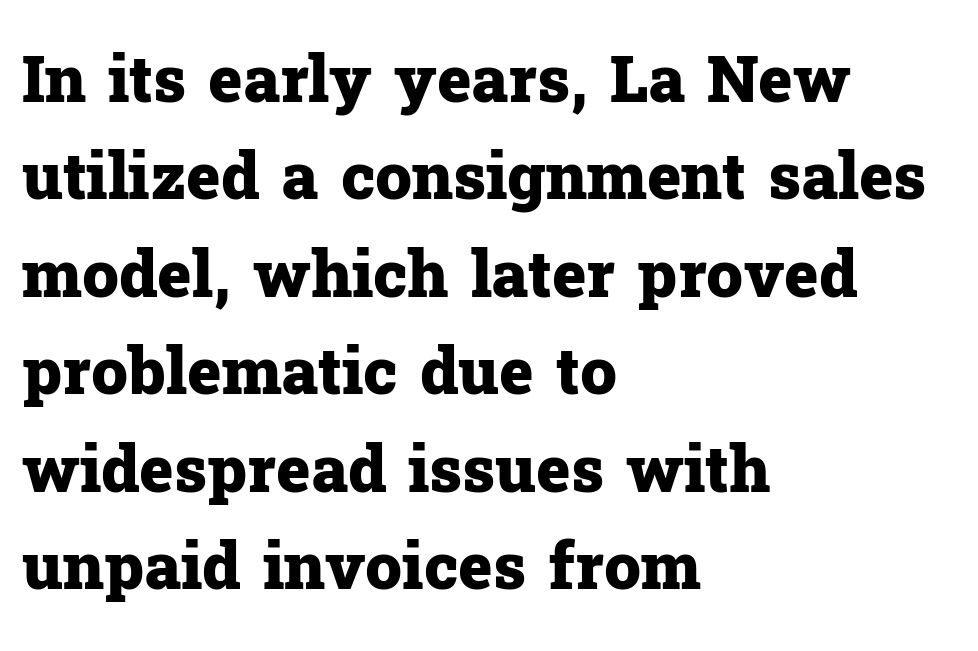
{"serif": "yes", "italic": "no", "bold": "yes", "weight": "heavy", "width": "normal", "stroke_contrast": "low", "x_height": "medium", "monospaced": "no", "underline": "no", "align": "left", "line_spacing": "normal", "line_spacing_ratio": 1.5, "letter_spacing": "normal", "letter_spacing_em": 0.0, "glyph_px": 65}
